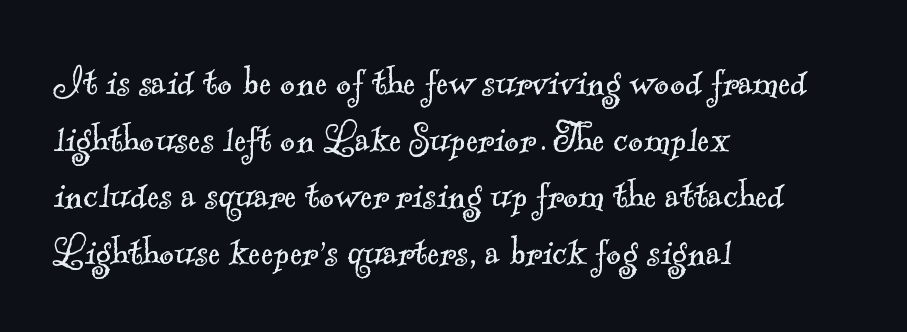
The image shows 46 px light serif type; set left-aligned, line spacing 1.23x, normal letter spacing, not underlined; a small x-height.
